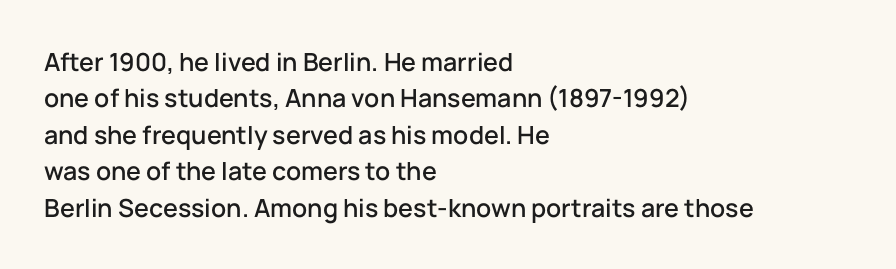
Plain, unruled lines of type. The type is set solid horizontally, with unmodified tracking. Tall strokes in this sample are plumb rather than angled. Regarding leading, the lines here are spaced in the standard way.
